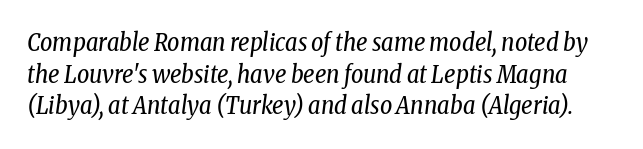
The image shows 24 px text type, italic (leaning right); set normal line spacing (1.32x), normal letter spacing, not underlined.
